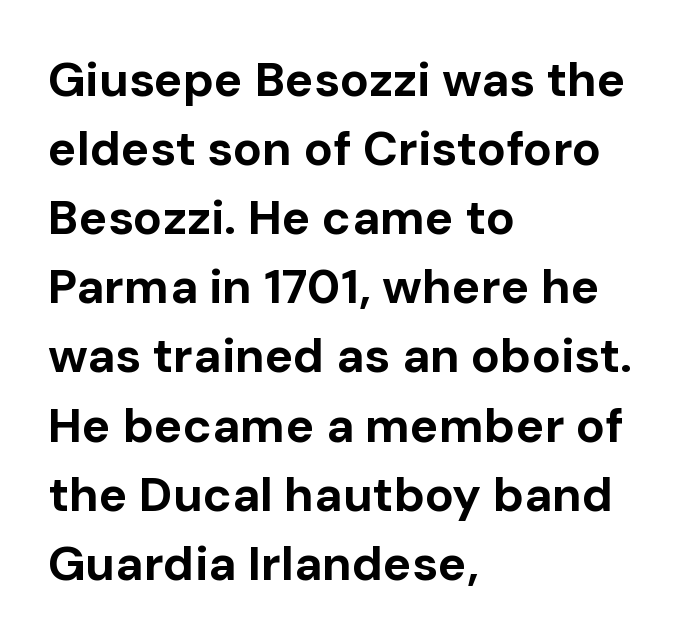
{"serif": "no", "italic": "no", "bold": "yes", "weight": "bold", "width": "normal", "stroke_contrast": "low", "x_height": "medium", "monospaced": "no", "underline": "no", "align": "left", "line_spacing": "normal", "line_spacing_ratio": 1.44, "letter_spacing": "normal", "letter_spacing_em": 0.0, "glyph_px": 48}
